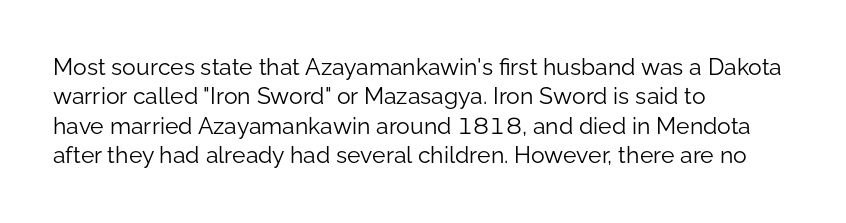
It's the straight-up-and-down kind of type. The face used here is rendered with its standard letterfit. The setting favours the left margin, as ordinary paragraphs usually do. This is not heavy type; no bold has been used. Interline gaps are of average width in this sample.
